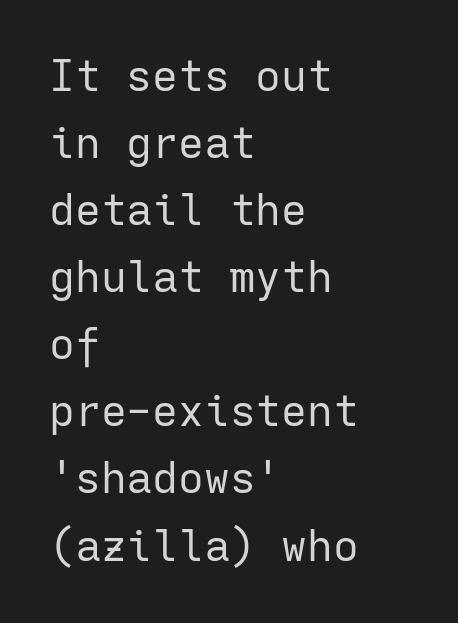
The image shows 43 px regular-weight sans-serif type, upright, monospaced; set left-aligned, normal line spacing (1.56x), normal letter spacing, not underlined; low stroke contrast and a medium x-height.
